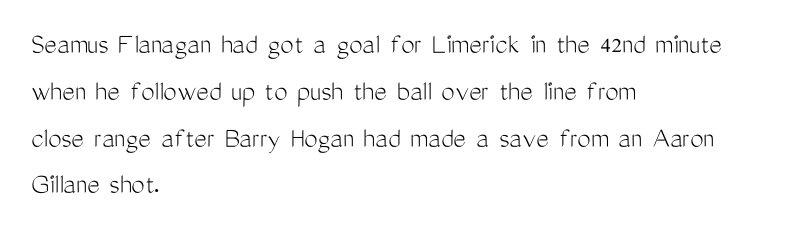
{"serif": "no", "italic": "no", "bold": "no", "weight": "light", "width": "condensed", "stroke_contrast": "medium", "x_height": "medium", "monospaced": "no", "underline": "no", "align": "left", "line_spacing": "normal", "line_spacing_ratio": 1.56, "letter_spacing": "normal", "letter_spacing_em": 0.0, "glyph_px": 30}
